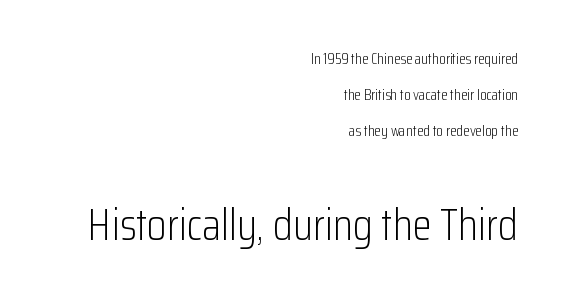
The image shows 44 px light, condensed sans-serif type, upright; set right-aligned, loose line spacing (2.41x), normal letter spacing, not underlined; the second (bottom) block is 2.93x larger; low stroke contrast and a medium x-height.
